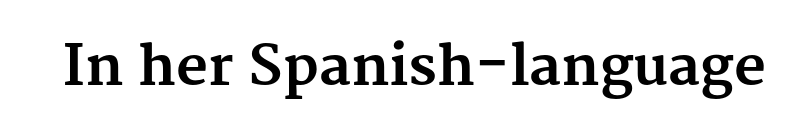
{"serif": "yes", "italic": "no", "bold": "yes", "weight": "bold", "width": "normal", "stroke_contrast": "medium", "x_height": "medium", "monospaced": "no", "underline": "no", "letter_spacing": "normal", "letter_spacing_em": 0.0, "glyph_px": 55}
